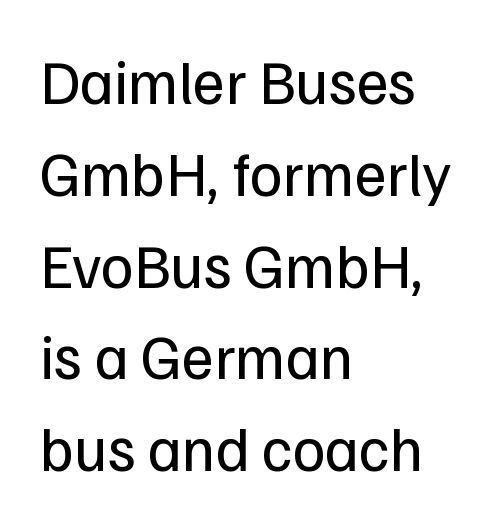
Stroke mass is kept to a normal reading level or below. This rendering leaves character spacing at its baseline value. This rendering features lettering with no underline. The lines are quadded left. This rendering employs a face without finishing strokes, i.e., a sans-serif. Leading matches the norm, producing a regular column.
